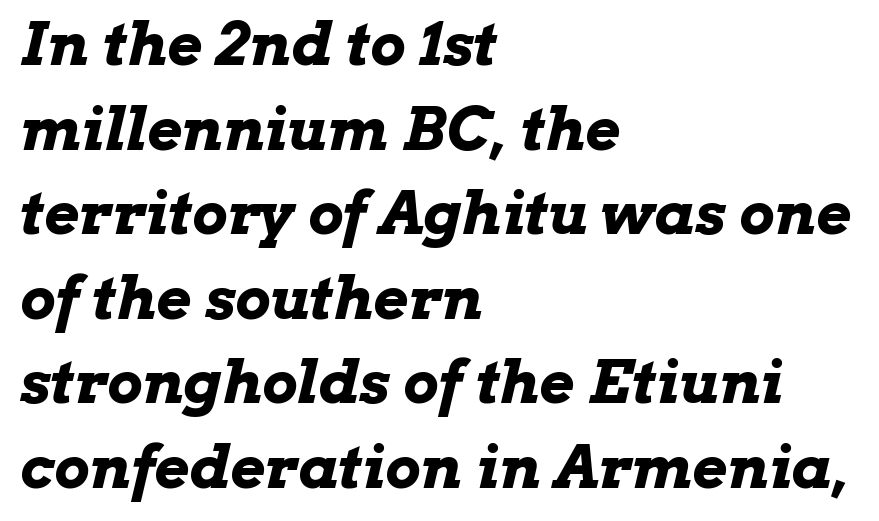
The image shows 60 px bold, wide type, italic (leaning right); set left-aligned, normal line spacing (1.41x), normal letter spacing, not underlined; low stroke contrast and a medium x-height.
